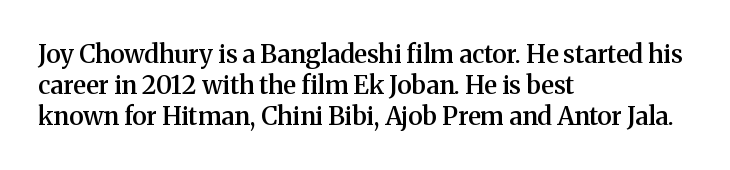
{"italic": "no", "bold": "semi", "underline": "no", "align": "left", "line_spacing_ratio": 1.24, "letter_spacing": "normal", "letter_spacing_em": 0.0, "glyph_px": 25}
